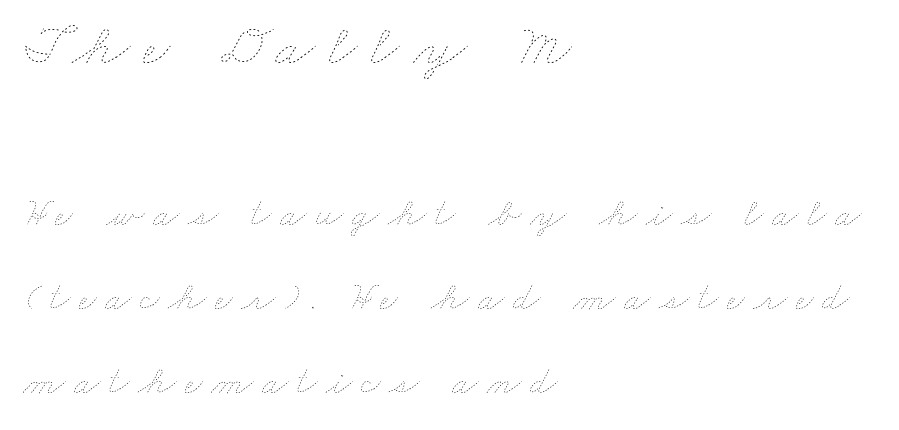
The image shows 59 px thin, wide type; set left-aligned, loose line spacing (2.16x), unusually wide letter spacing (+0.22 em), not underlined; the first (top) block is 1.51x larger; low stroke contrast and a small x-height.
